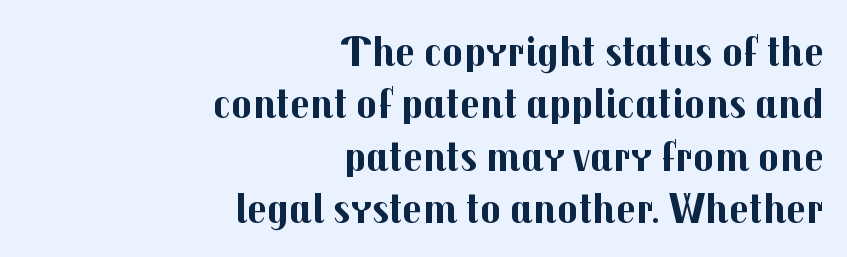
{"serif": "no", "italic": "no", "bold": "yes", "weight": "bold", "width": "normal", "stroke_contrast": "medium", "x_height": "medium", "monospaced": "no", "underline": "no", "align": "right", "line_spacing_ratio": 1.19, "letter_spacing": "normal", "letter_spacing_em": 0.0, "glyph_px": 44}
